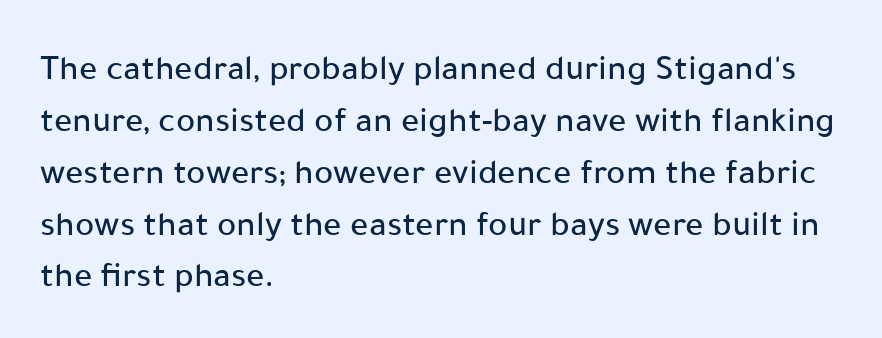
Q: Is the text italic (slanted)? A: No, it is upright.
Q: Is the typeface a serif or a sans-serif typeface? A: Sans-serif.
Q: Is the text underlined? A: No.
Q: How is the paragraph aligned? A: Left-aligned.
Q: Is the spacing between letters normal or unusually wide? A: Normal.
Q: Is the spacing between lines tight, normal or loose? A: Normal.
Q: Width (condensed, normal, or wide)? A: Normal.
Q: Stroke contrast? A: Low.
Q: x-height? A: Medium.
Q: Monospaced? A: No.
